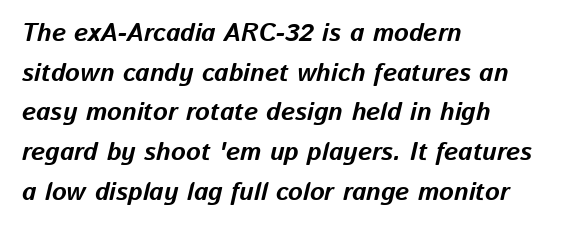
{"italic": "yes", "lean": "right", "slant_degrees": 13, "bold": "yes", "underline": "no", "align": "left", "line_spacing": "normal", "line_spacing_ratio": 1.59, "letter_spacing": "normal", "letter_spacing_em": 0.0, "glyph_px": 25}
